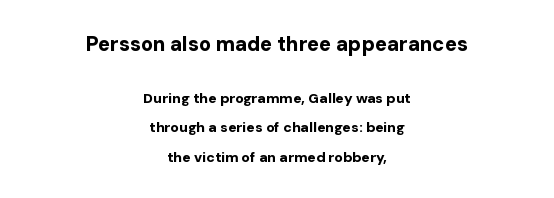
{"italic": "no", "bold": "yes", "underline": "no", "align": "center", "line_spacing": "loose", "line_spacing_ratio": 2.1, "letter_spacing": "normal", "letter_spacing_em": 0.0, "larger_block": "first", "size_ratio": 1.43, "glyph_px": 20}
